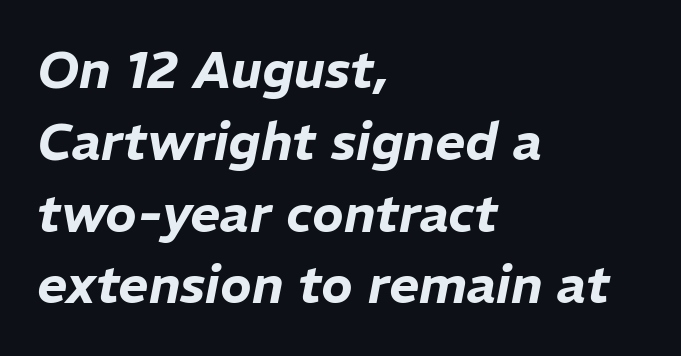
The image shows 52 px text type, italic (leaning right); set left-aligned, normal line spacing (1.38x), normal letter spacing, not underlined; low stroke contrast and a medium x-height.
